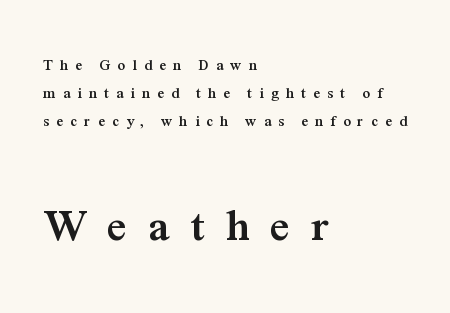
Q: Is the text bold? A: Yes.
Q: Is the text italic (slanted)? A: No, it is upright.
Q: Is the typeface a serif or a sans-serif typeface? A: Serif.
Q: Is the text underlined? A: No.
Q: How is the paragraph aligned? A: Left-aligned.
Q: Is the spacing between letters normal or unusually wide? A: Unusually wide.
Q: Which block of text is set in a larger size, the first (top) or the second (bottom)? A: The second (bottom) one.
Q: Width (condensed, normal, or wide)? A: Normal.
Q: Stroke contrast? A: Medium.
Q: x-height? A: Medium.
Q: Monospaced? A: No.
